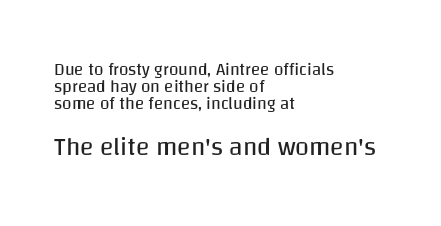
{"italic": "no", "bold": "no", "underline": "no", "align": "left", "line_spacing": "tight", "line_spacing_ratio": 0.99, "letter_spacing": "normal", "letter_spacing_em": 0.0, "larger_block": "second", "size_ratio": 1.47, "glyph_px": 25}
